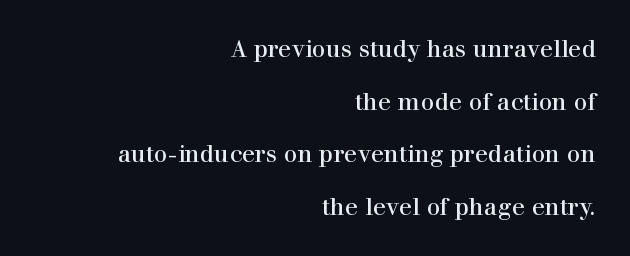
{"italic": "no", "bold": "no", "underline": "no", "align": "right", "line_spacing": "loose", "line_spacing_ratio": 2.19, "letter_spacing": "normal", "letter_spacing_em": 0.0, "glyph_px": 24}
